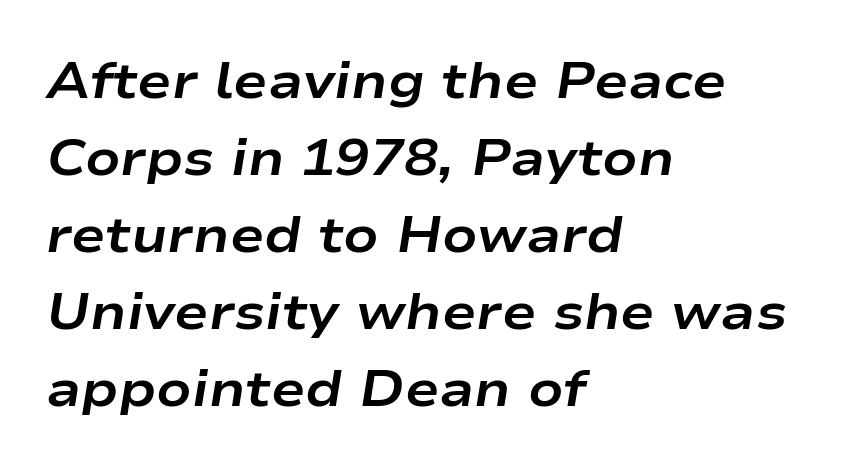
Style check: oblique. Stroke thickness is high; the sample reads as a true bold. The foot of each line stays bare and open. Character widths vary here, with narrow letters taking less room than wide ones.
